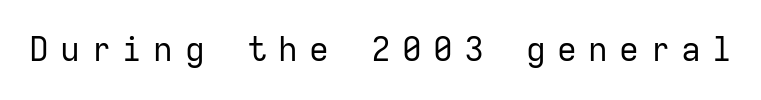
The image shows 33 px regular-weight sans-serif type, upright, monospaced; set unusually wide letter spacing (+0.34 em), not underlined; low stroke contrast and a medium x-height.
